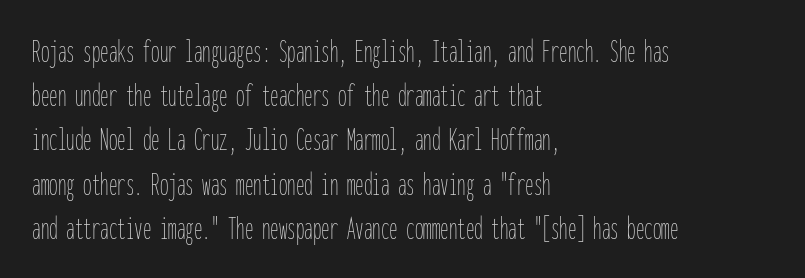
The image shows 34 px thin, condensed type, upright, monospaced; set left-aligned, normal line spacing (1.3x), normal letter spacing, not underlined; low stroke contrast and a medium x-height.
